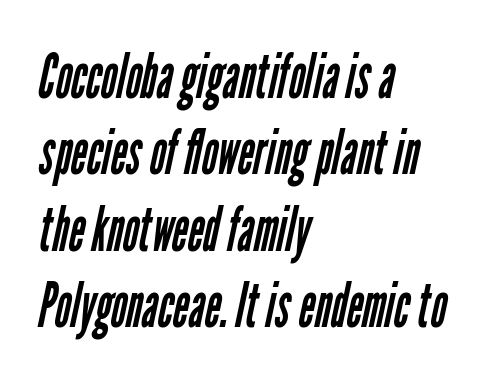
{"serif": "no", "bold": "no", "weight": "regular", "width": "condensed", "stroke_contrast": "low", "x_height": "medium", "monospaced": "no", "underline": "no", "align": "left", "line_spacing_ratio": 1.23, "letter_spacing": "normal", "letter_spacing_em": 0.0, "glyph_px": 62}
